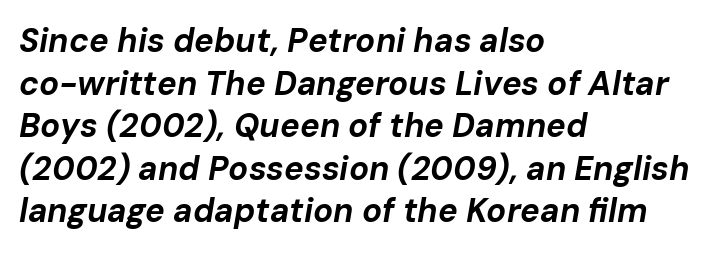
Lines of text with bare space underneath. Slanted lettering throughout. You could not count columns in this text — the font is proportionally spaced. The tracking reads as untouched default to a designer's eye. This is heavy type, rendered in bold.
